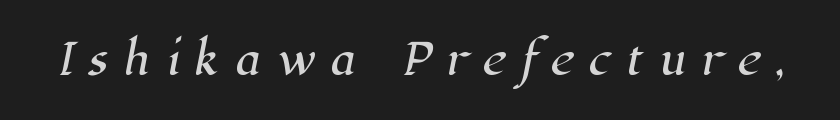
{"serif": "yes", "width": "normal", "stroke_contrast": "high", "x_height": "medium", "monospaced": "no", "underline": "no", "letter_spacing": "wide", "letter_spacing_em": 0.33, "glyph_px": 42}
